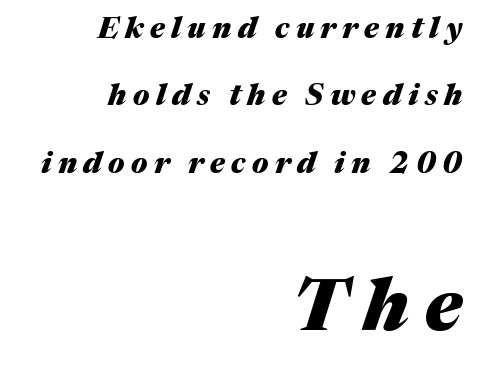
{"italic": "yes", "lean": "right", "slant_degrees": 17, "bold": "yes", "weight": "heavy", "width": "normal", "stroke_contrast": "medium", "x_height": "medium", "monospaced": "no", "underline": "no", "align": "right", "line_spacing": "loose", "line_spacing_ratio": 2.32, "letter_spacing": "wide", "letter_spacing_em": 0.22, "larger_block": "second", "size_ratio": 2.52, "glyph_px": 73}
